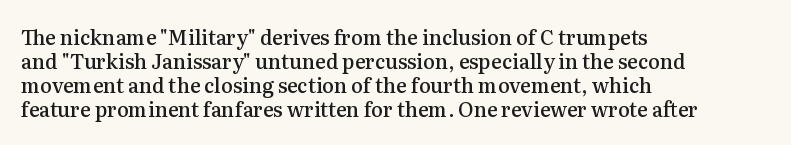
{"italic": "no", "bold": "semi", "underline": "no", "align": "left", "line_spacing_ratio": 1.2, "letter_spacing": "normal", "letter_spacing_em": 0.0, "glyph_px": 20}
